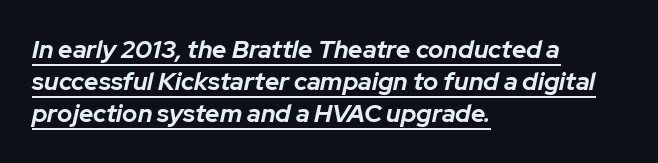
The image shows 25 px bold type, italic (leaning right); set left-aligned, normal line spacing (1.29x), normal letter spacing, underlined.
